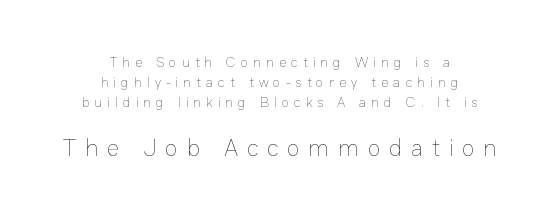
The compositor balanced each line on the midline. Descenders are the only things crossing below the line. What stands out about the letter spacing? Its width — letters are far apart. Is there any slant? The stems are plumb. Character size in the trailing block exceeds that of the leading block.
